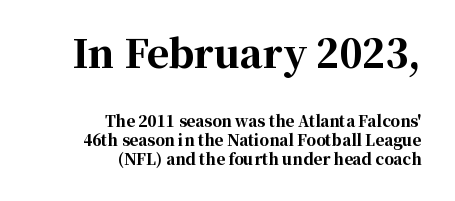
{"serif": "yes", "italic": "no", "bold": "yes", "weight": "bold", "width": "normal", "stroke_contrast": "high", "x_height": "medium", "monospaced": "no", "underline": "no", "align": "right", "line_spacing": "normal", "line_spacing_ratio": 1.27, "letter_spacing": "normal", "letter_spacing_em": 0.0, "larger_block": "first", "size_ratio": 2.53, "glyph_px": 38}
